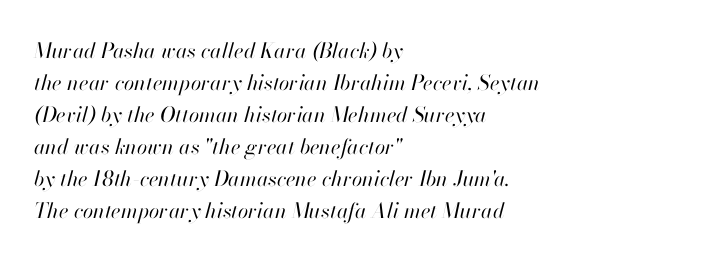
{"italic": "yes", "lean": "right", "slant_degrees": 13, "bold": "no", "underline": "no", "align": "left", "line_spacing": "normal", "line_spacing_ratio": 1.52, "letter_spacing": "normal", "letter_spacing_em": 0.0, "glyph_px": 21}
